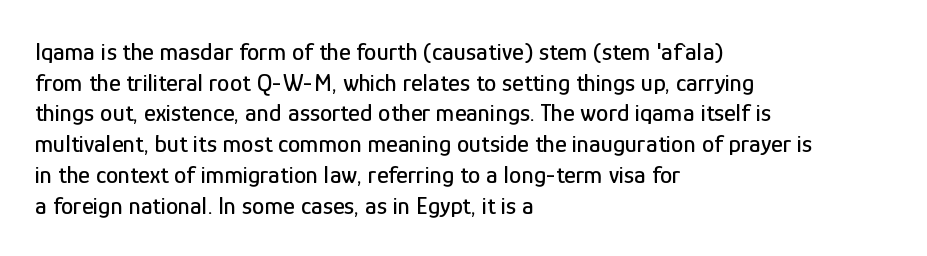
Which margin do the lines hug? The left one — the right edge is uneven. Bare-footed words on every line. Here the glyphs are tracked normally, forming tight word shapes. Does the lettering tilt? It doesn't — this is upright.
